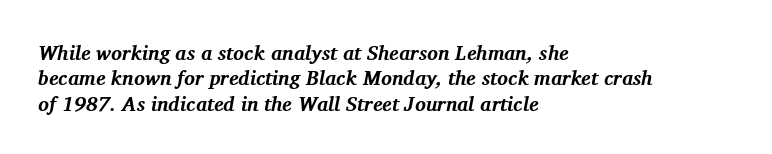
Q: Is the text bold? A: Yes.
Q: Is the text italic (slanted)? A: Yes, it leans right by about 11 degrees.
Q: Is the text underlined? A: No.
Q: How is the paragraph aligned? A: Left-aligned.
Q: Is the spacing between letters normal or unusually wide? A: Normal.
Q: Is the spacing between lines tight, normal or loose? A: Normal.
